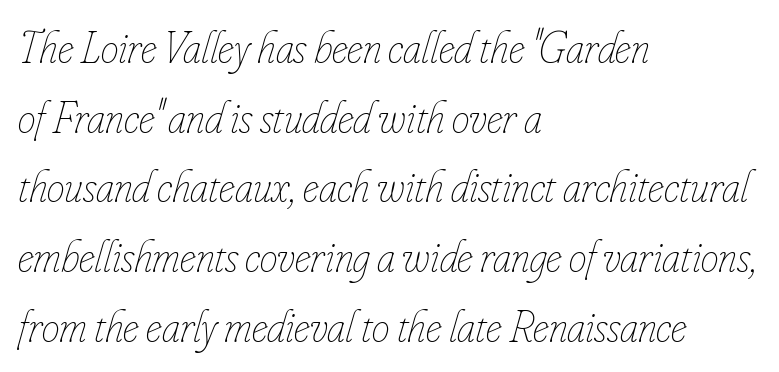
{"italic": "yes", "lean": "right", "slant_degrees": 16, "bold": "no", "weight": "thin", "width": "condensed", "stroke_contrast": "low", "x_height": "small", "monospaced": "no", "underline": "no", "align": "left", "line_spacing": "normal", "line_spacing_ratio": 1.55, "letter_spacing": "normal", "letter_spacing_em": 0.0, "glyph_px": 45}
